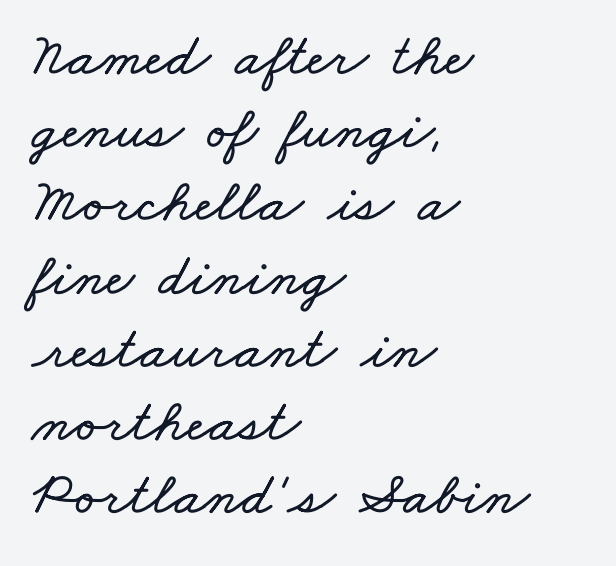
{"width": "wide", "stroke_contrast": "low", "x_height": "small", "monospaced": "no", "underline": "no", "align": "left", "line_spacing_ratio": 1.2, "letter_spacing": "normal", "letter_spacing_em": 0.0, "glyph_px": 61}
